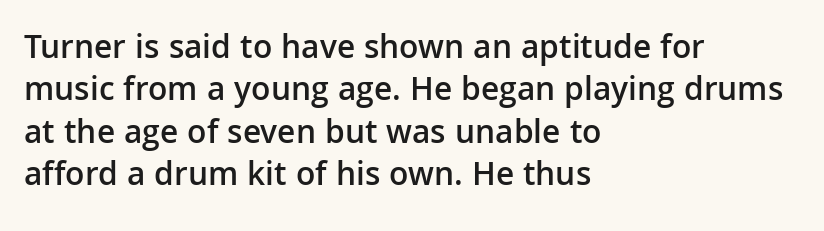
{"serif": "no", "italic": "no", "bold": "semi", "weight": "semibold", "width": "normal", "stroke_contrast": "low", "x_height": "medium", "monospaced": "no", "underline": "no", "align": "left", "line_spacing": "normal", "line_spacing_ratio": 1.25, "letter_spacing": "normal", "letter_spacing_em": 0.0, "glyph_px": 34}
